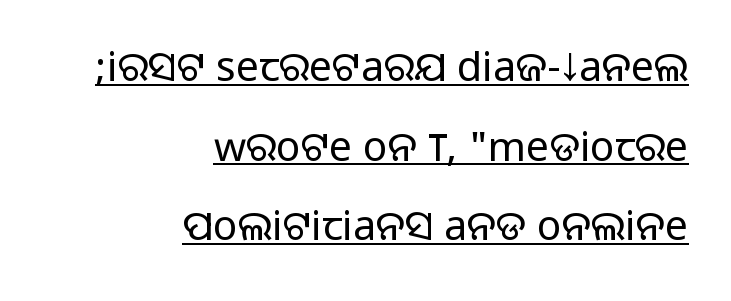
The axis of the letterforms is exactly vertical. Compared with undecorated copy, this sample adds a rule below the words. Every row of glyphs terminates at an identical x-position on the right. Between one letter and the next there's only the usual sliver of space. Classification — sans serif. Quick note: interline space is abundant.
